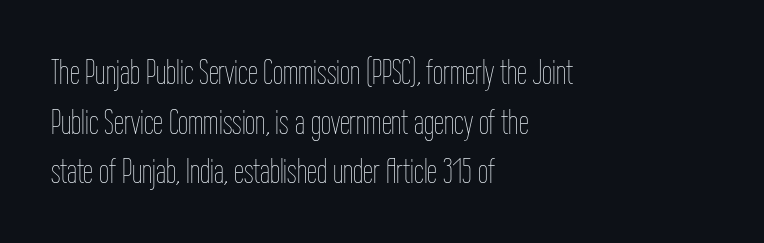
Weight: regular or lighter. The rendering uses natural spacing where letterforms have individual widths. Check the space under the baseline: it is left empty. These lines sit exactly where default settings would place them. There is no visible air inserted between adjacent glyphs.
